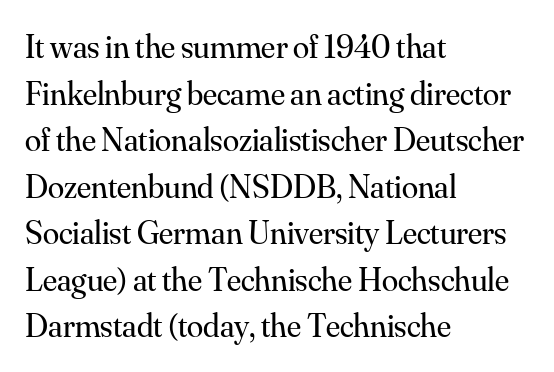
The passage shown is typed in a proportional face where columns would drift. Look at the bottom of the vertical strokes: they flare into serifs here. The tracking reads as untouched default to a designer's eye. Do the letters lean? They stand straight. Vertical stems look standard width or narrower in stroke. Every row of glyphs begins at an identical x-position on the left.
